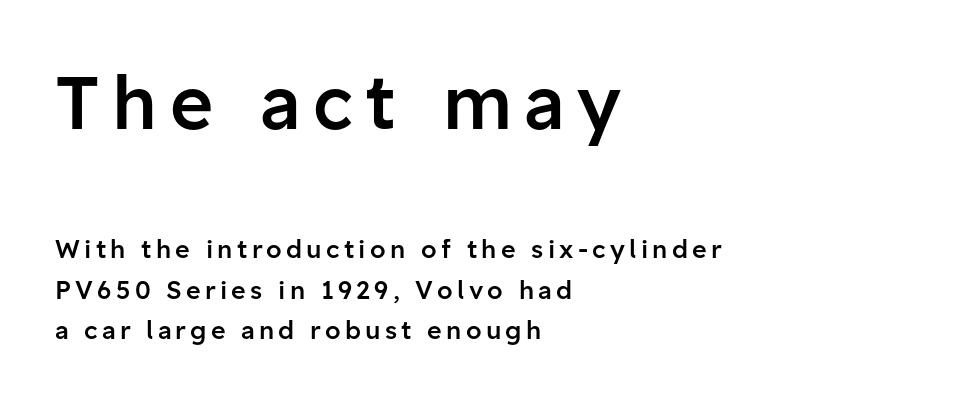
{"serif": "no", "italic": "no", "bold": "semi", "weight": "semibold", "width": "normal", "stroke_contrast": "low", "x_height": "medium", "monospaced": "no", "underline": "no", "align": "left", "line_spacing": "normal", "line_spacing_ratio": 1.61, "larger_block": "first", "size_ratio": 2.96, "glyph_px": 74}
